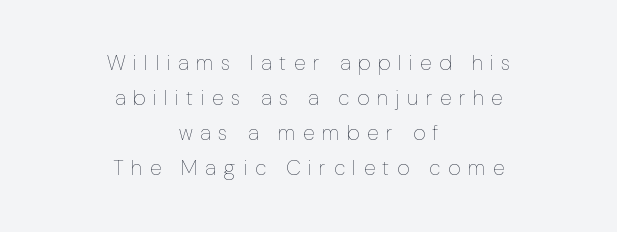
Tracking value appears strongly positive — letters spread wide. These lines are centered, leaving both edges ragged. If you drew a line through each stem, it would be perfectly vertical. Clear beneath every line of the passage.
